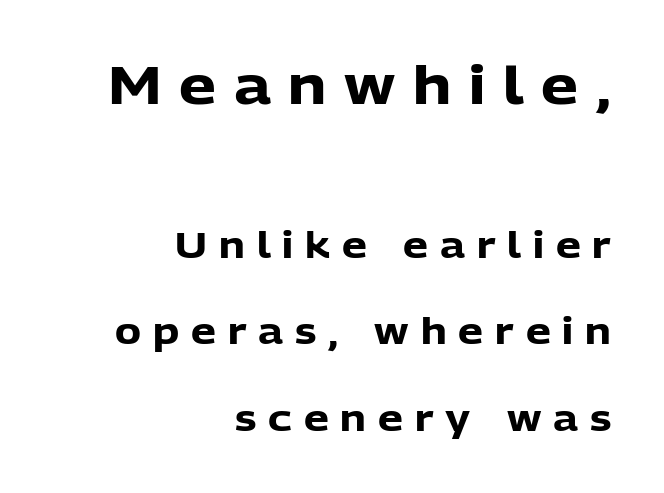
{"serif": "no", "italic": "no", "bold": "yes", "weight": "heavy", "width": "normal", "stroke_contrast": "low", "x_height": "medium", "monospaced": "no", "underline": "no", "align": "right", "line_spacing": "loose", "line_spacing_ratio": 2.48, "letter_spacing": "wide", "letter_spacing_em": 0.34, "larger_block": "first", "size_ratio": 1.49, "glyph_px": 52}
